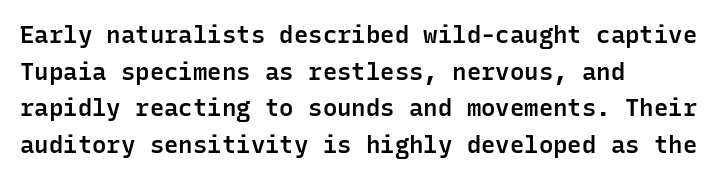
Q: Is the text bold? A: Semi-bold.
Q: Is the text italic (slanted)? A: No, it is upright.
Q: Is the text underlined? A: No.
Q: How is the paragraph aligned? A: Left-aligned.
Q: Is the spacing between letters normal or unusually wide? A: Normal.
Q: Is the spacing between lines tight, normal or loose? A: Normal.
